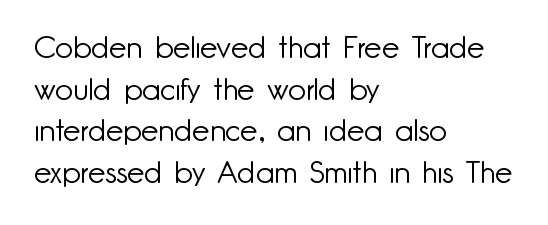
The image shows 31 px light sans-serif type, upright; set left-aligned, normal line spacing (1.34x), normal letter spacing, not underlined; low stroke contrast and a small x-height.
